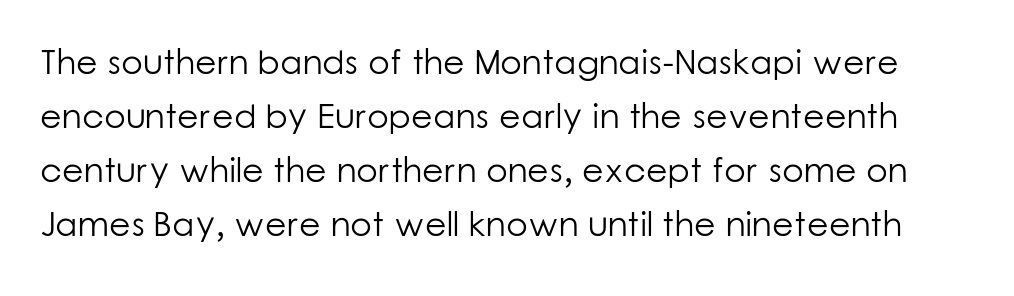
The image shows 35 px light sans-serif type, upright; set normal line spacing (1.54x), normal letter spacing, not underlined; low stroke contrast and a medium x-height.
